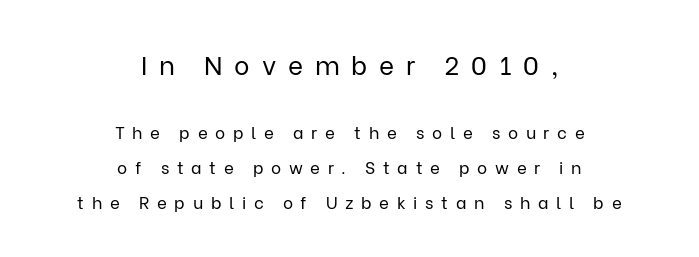
{"italic": "no", "bold": "no", "underline": "no", "align": "center", "line_spacing": "loose", "line_spacing_ratio": 2.07, "letter_spacing": "wide", "letter_spacing_em": 0.45, "larger_block": "first", "size_ratio": 1.53, "glyph_px": 26}
